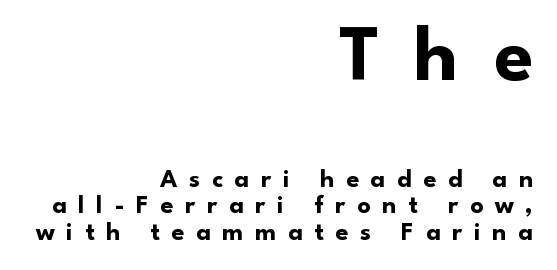
In terms of weight, the rendering is a true, heavy bold. Baseline-to-baseline distance is barely more than the letter height. This sample uses a sans-serif face. Lines of text with bare space underneath.
